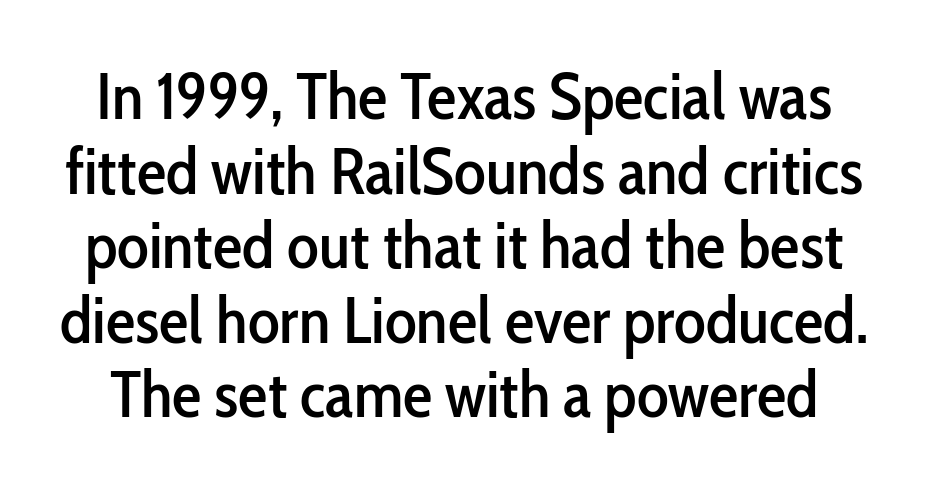
{"serif": "no", "italic": "no", "width": "condensed", "stroke_contrast": "low", "x_height": "medium", "monospaced": "no", "underline": "no", "line_spacing": "tight", "line_spacing_ratio": 1.13, "letter_spacing": "normal", "letter_spacing_em": 0.0, "glyph_px": 66}
